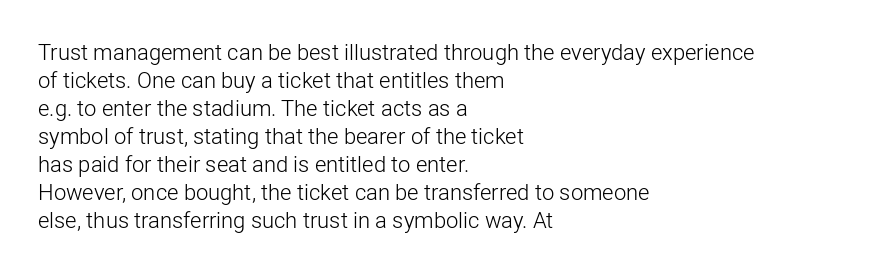
The image shows 22 px text type, upright; set left-aligned, normal line spacing (1.27x), normal letter spacing, not underlined.
